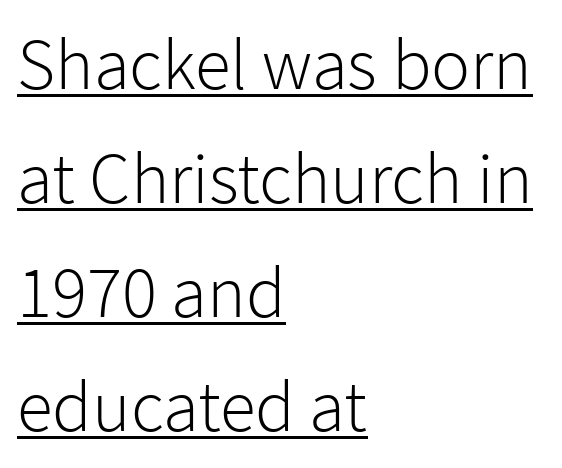
The image shows 73 px light sans-serif type, upright; set left-aligned, normal line spacing (1.56x), normal letter spacing, underlined; low stroke contrast and a medium x-height.
